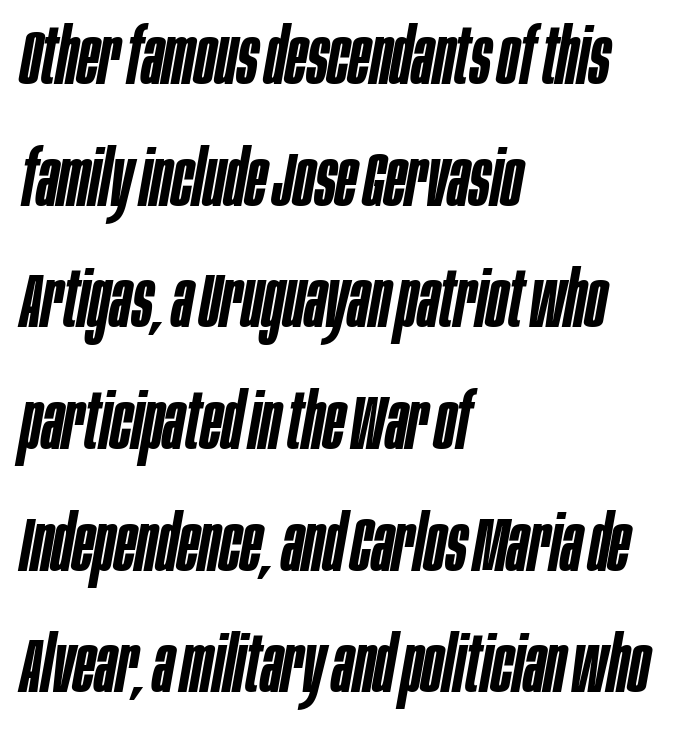
Look at the tracking — it's just the regular setting, nothing added. Typesetter's note: demi weight, one step under bold. When letters slant like this, we call the style italic. The specimen omits any rule beneath the text block's lines.
